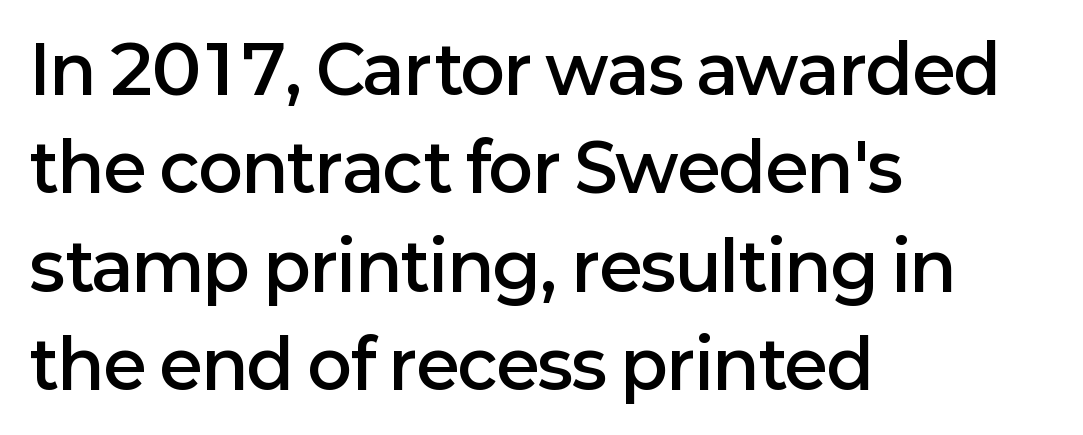
Posture: upright roman. The face used here is a sans, in the tradition of grotesques and geometrics. Moderately thickened strokes mark this as semibold type. Each letter keeps its own natural width here, so spacing adapts to shape.
